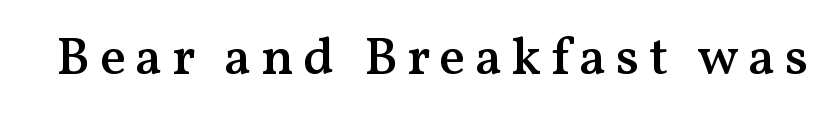
Quick note: not italic, upright. Looks like regular typesetting: each glyph gets only the width it needs. Beneath every word, the page is bare. Yep, those are serifs on the letters. Bold? Not quite — semibold, heavier than regular but stopping short.
